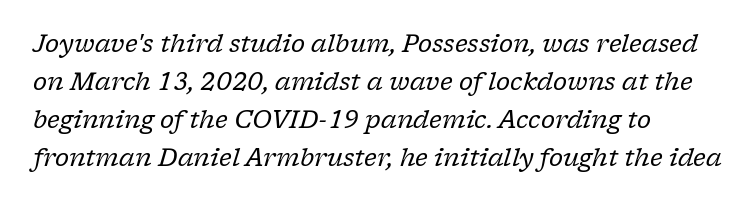
Q: Is the text bold? A: No.
Q: Is the text italic (slanted)? A: Yes, it leans right by about 17 degrees.
Q: Is the text underlined? A: No.
Q: How is the paragraph aligned? A: Left-aligned.
Q: Is the spacing between letters normal or unusually wide? A: Normal.
Q: Is the spacing between lines tight, normal or loose? A: Normal.
